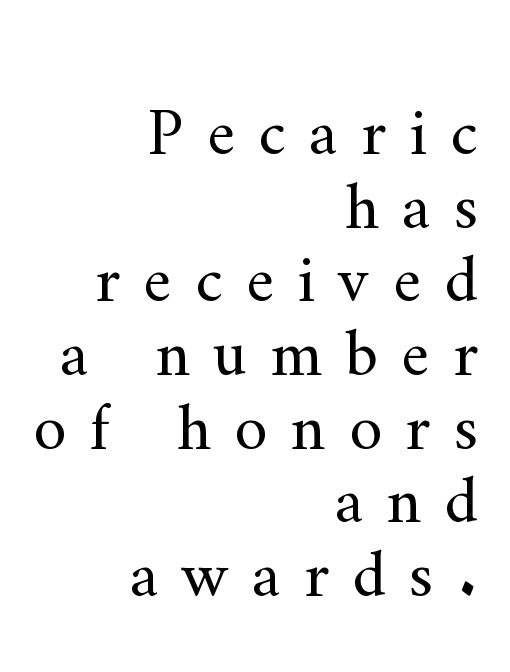
The image shows 67 px regular-weight serif type, upright; set right-aligned, tight line spacing (1.1x), unusually wide letter spacing (+0.35 em), not underlined; medium stroke contrast and a small x-height.
